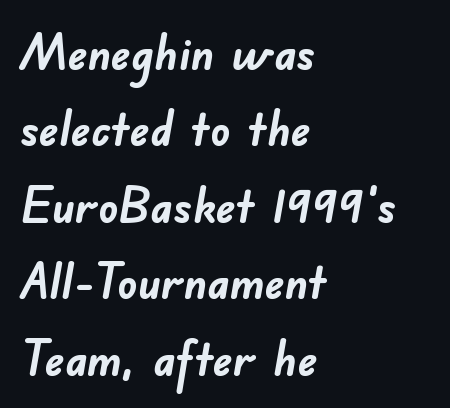
{"serif": "no", "bold": "yes", "weight": "semibold", "width": "normal", "stroke_contrast": "low", "x_height": "small", "monospaced": "no", "underline": "no", "align": "left", "line_spacing": "normal", "line_spacing_ratio": 1.56, "letter_spacing": "normal", "letter_spacing_em": 0.0, "glyph_px": 49}
